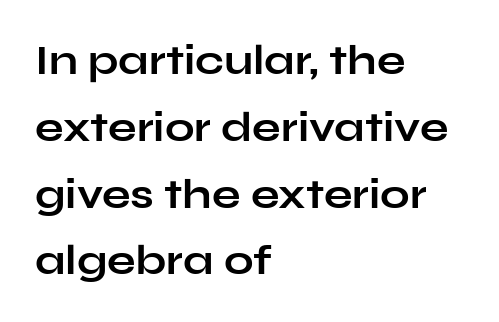
{"serif": "no", "italic": "no", "bold": "yes", "weight": "bold", "width": "wide", "stroke_contrast": "low", "x_height": "medium", "monospaced": "no", "underline": "no", "align": "left", "line_spacing": "normal", "line_spacing_ratio": 1.59, "letter_spacing": "normal", "letter_spacing_em": 0.0, "glyph_px": 42}
